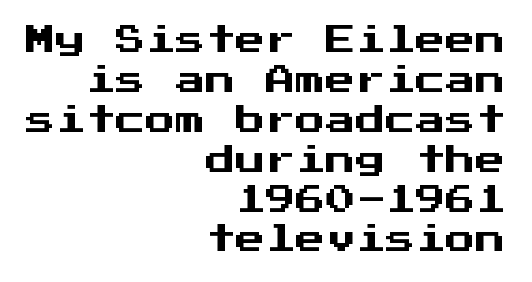
Q: Is the text italic (slanted)? A: No, it is upright.
Q: Is the typeface a serif or a sans-serif typeface? A: Sans-serif.
Q: Is the text underlined? A: No.
Q: How is the paragraph aligned? A: Right-aligned.
Q: Is the spacing between letters normal or unusually wide? A: Normal.
Q: Is the spacing between lines tight, normal or loose? A: Normal.
Q: Width (condensed, normal, or wide)? A: Normal.
Q: Stroke contrast? A: Medium.
Q: x-height? A: Medium.
Q: Monospaced? A: Yes.
